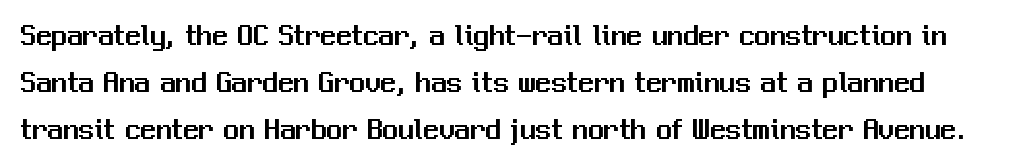
Reading down the column, the eye jumps a familiar distance to each next line. The face used here is rendered with its standard letterfit. Is this a fixed-width face? No — the glyphs have proportional, varying widths. Glance below the letters and you will spot only blank space. To sum up the face: it is a sans, with no serifs.
